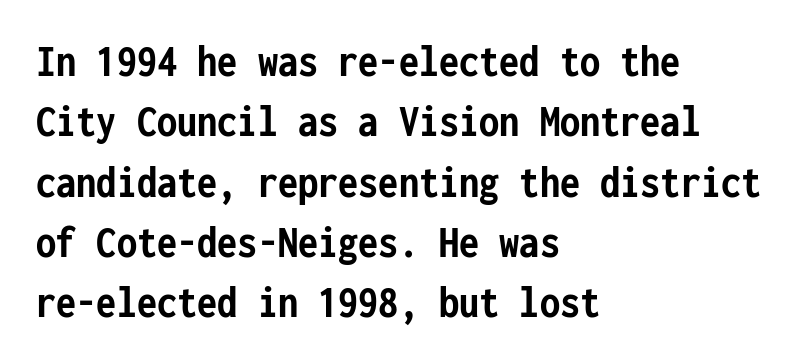
These lines are set flush left with a ragged right edge. This sample uses an upright cut, with every glyph sitting square on the baseline. This sample uses a sans-serif face. Only glyphs here, with clear space below each row.
